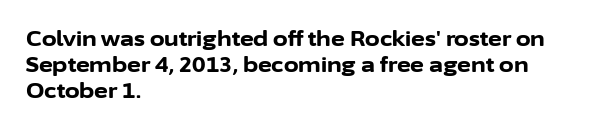
The image shows 21 px bold type, upright; set left-aligned, line spacing 1.24x, normal letter spacing, not underlined.
